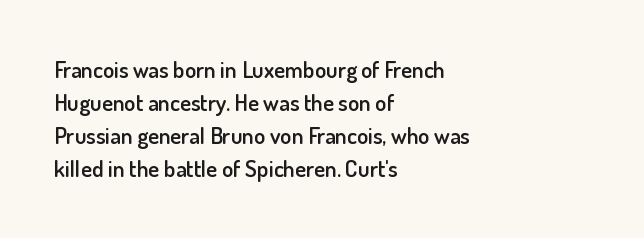
{"italic": "no", "bold": "semi", "underline": "no", "align": "left", "line_spacing": "normal", "line_spacing_ratio": 1.44, "letter_spacing": "normal", "letter_spacing_em": 0.0, "glyph_px": 23}
